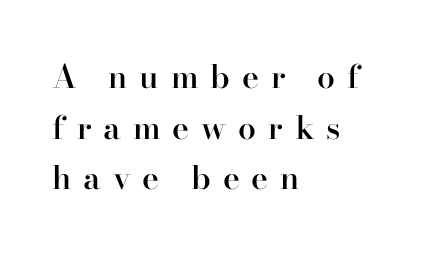
The image shows 32 px semibold serif type, upright; set left-aligned, normal line spacing (1.58x), unusually wide letter spacing (+0.37 em), not underlined; high stroke contrast and a small x-height.
